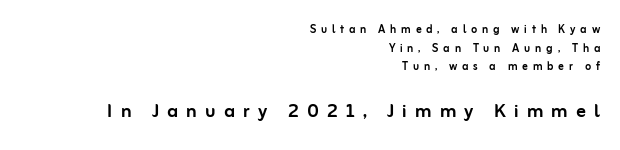
The image shows 24 px text type, upright; set right-aligned, normal line spacing (1.33x), unusually wide letter spacing (+0.34 em), not underlined; the second (bottom) block is 1.71x larger.
